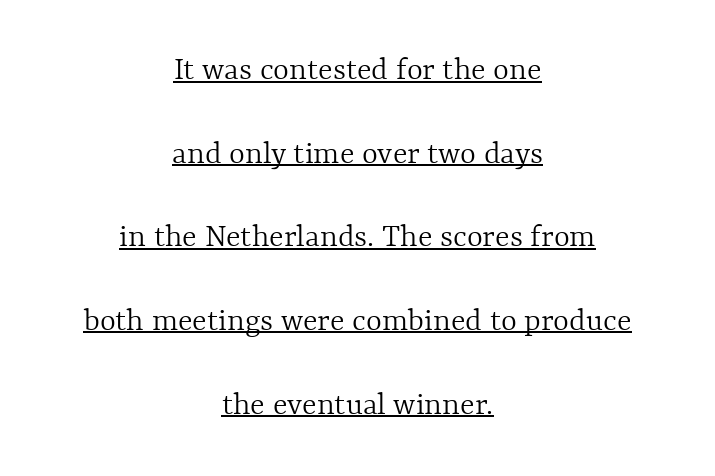
{"italic": "no", "bold": "no", "weight": "light", "width": "normal", "x_height": "medium", "monospaced": "no", "underline": "yes", "align": "center", "line_spacing": "loose", "line_spacing_ratio": 2.46, "letter_spacing": "normal", "letter_spacing_em": 0.0, "glyph_px": 34}
